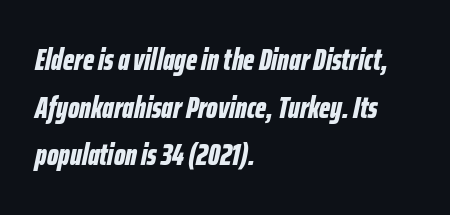
{"italic": "yes", "lean": "right", "slant_degrees": 12, "bold": "yes", "weight": "bold", "width": "condensed", "stroke_contrast": "low", "x_height": "medium", "monospaced": "no", "underline": "no", "align": "left", "line_spacing": "normal", "line_spacing_ratio": 1.59, "letter_spacing": "normal", "letter_spacing_em": 0.0, "glyph_px": 30}
